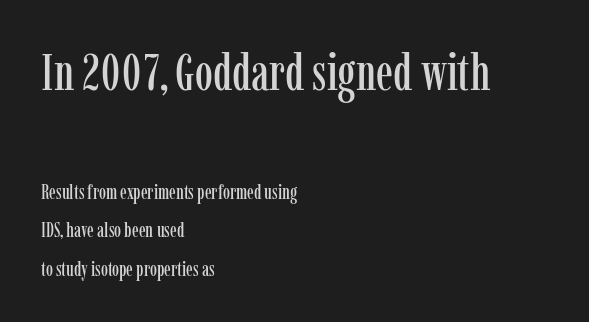
The image shows 51 px condensed serif type, upright; set left-aligned, loose line spacing (1.92x), normal letter spacing, not underlined; the first (top) block is 2.55x larger; low stroke contrast and a medium x-height.
